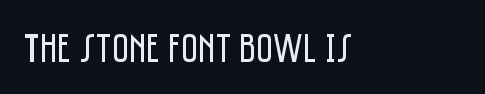
Q: Is the text bold? A: No.
Q: Is the text italic (slanted)? A: No, it is upright.
Q: Is the typeface a serif or a sans-serif typeface? A: Sans-serif.
Q: Is the text underlined? A: No.
Q: How is the paragraph aligned? A: Left-aligned.
Q: Is the spacing between letters normal or unusually wide? A: Normal.
Q: Width (condensed, normal, or wide)? A: Condensed.
Q: Stroke contrast? A: Low.
Q: x-height? A: Large.
Q: Monospaced? A: No.
